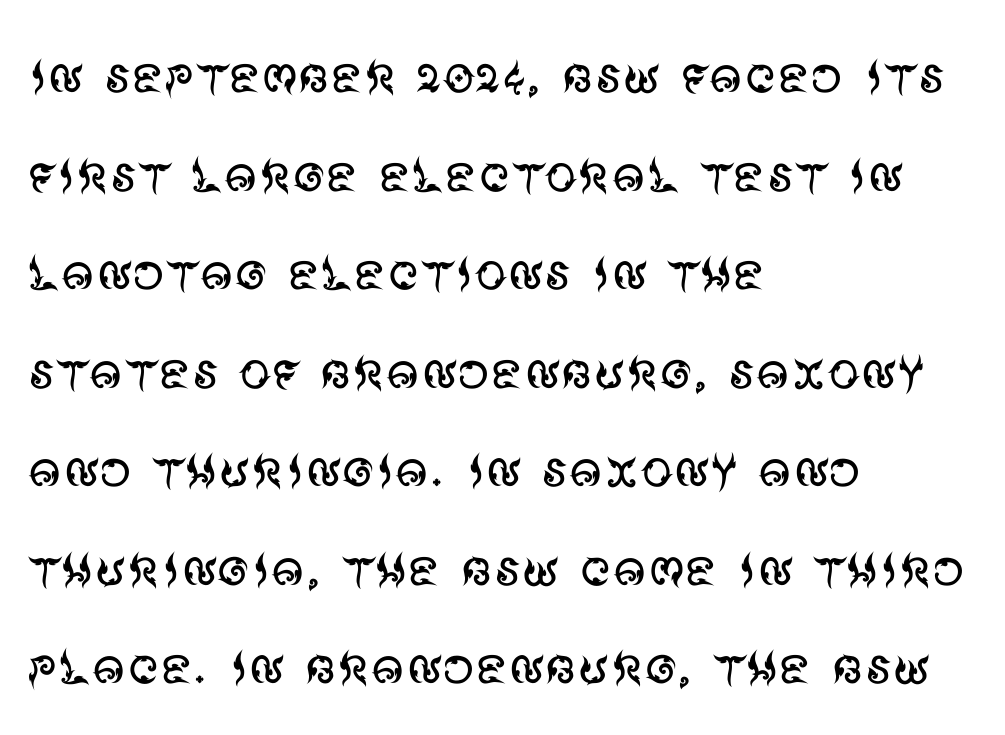
Q: Is the text bold? A: No.
Q: Is the text italic (slanted)? A: No, it is upright.
Q: Is the typeface a serif or a sans-serif typeface? A: Sans-serif.
Q: Is the text underlined? A: No.
Q: How is the paragraph aligned? A: Left-aligned.
Q: Is the spacing between letters normal or unusually wide? A: Normal.
Q: Is the spacing between lines tight, normal or loose? A: Normal.
Q: Width (condensed, normal, or wide)? A: Normal.
Q: Stroke contrast? A: Medium.
Q: x-height? A: Large.
Q: Monospaced? A: No.
